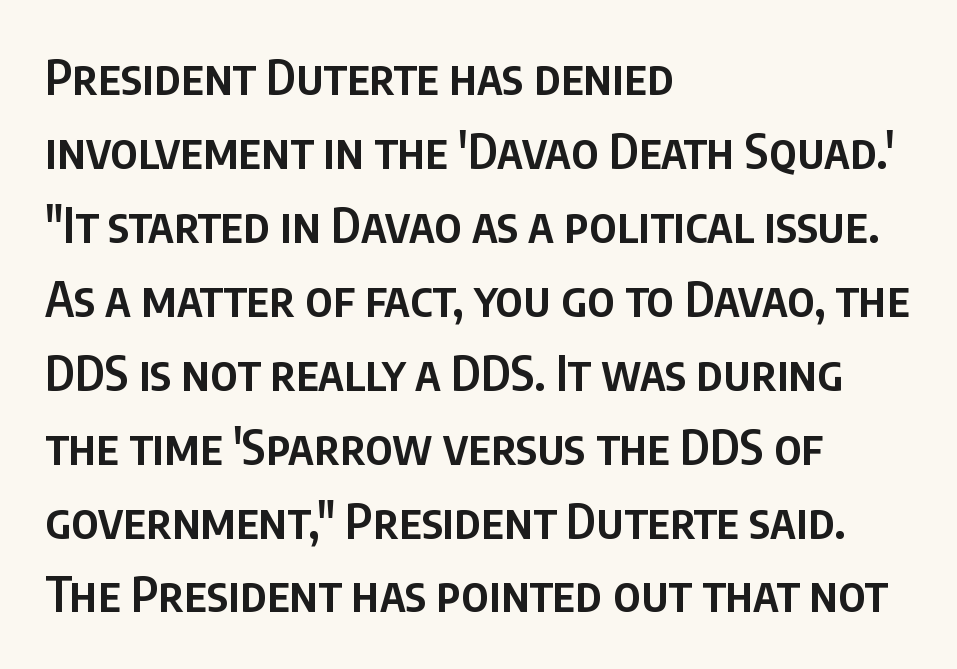
The image shows 48 px semibold, condensed sans-serif type, upright; set left-aligned, normal line spacing (1.54x), normal letter spacing, not underlined; low stroke contrast and a large x-height.
